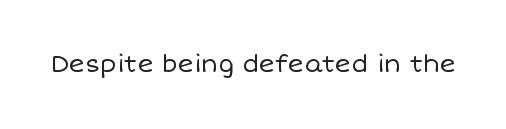
Q: Is the text bold? A: No.
Q: Is the text italic (slanted)? A: No, it is upright.
Q: Is the text underlined? A: No.
Q: Is the spacing between letters normal or unusually wide? A: Normal.
